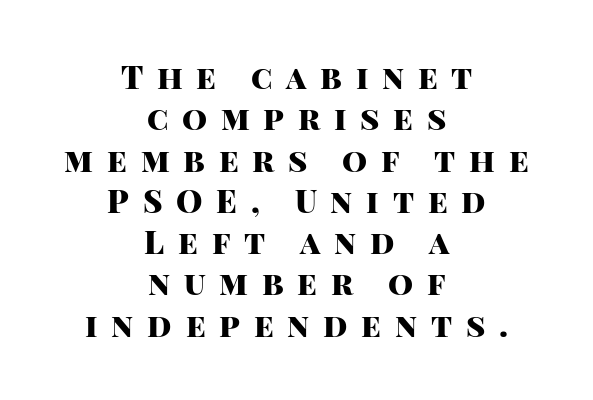
Serif or sans? Sans — the stroke terminals are bare. Evenly set lines give the paragraph a standard silhouette. Ascenders rise straight up at ninety degrees. How are the letters spaced? Widely, with obvious added tracking. The letters advance in unequal steps, a hallmark of proportional type. A centered setting, common on invitations and titles, is used for this passage.
